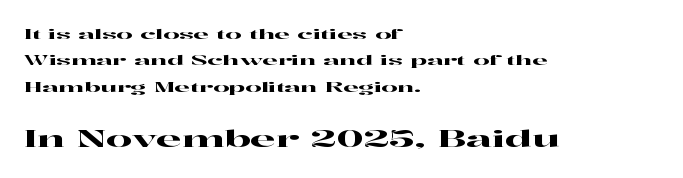
{"italic": "no", "underline": "no", "align": "left", "line_spacing_ratio": 1.89, "letter_spacing": "normal", "letter_spacing_em": 0.0, "larger_block": "second", "size_ratio": 1.64, "glyph_px": 23}
